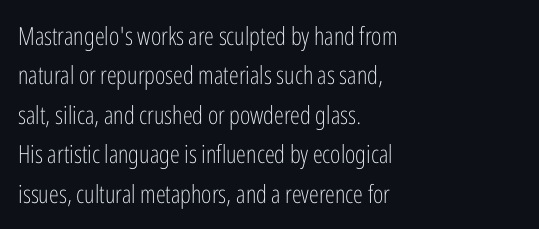
{"italic": "no", "bold": "no", "underline": "no", "align": "left", "line_spacing": "normal", "line_spacing_ratio": 1.58, "letter_spacing": "normal", "letter_spacing_em": 0.0, "glyph_px": 25}
